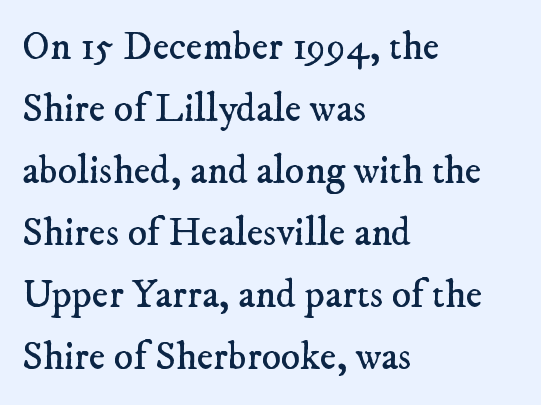
{"serif": "yes", "bold": "no", "weight": "regular", "width": "normal", "stroke_contrast": "low", "x_height": "small", "monospaced": "no", "underline": "no", "align": "left", "line_spacing": "normal", "line_spacing_ratio": 1.55, "letter_spacing": "normal", "letter_spacing_em": 0.0, "glyph_px": 40}
